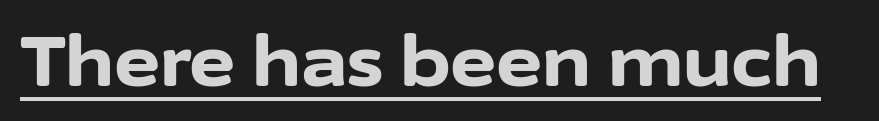
{"serif": "no", "italic": "no", "bold": "yes", "weight": "bold", "width": "normal", "stroke_contrast": "low", "x_height": "medium", "monospaced": "no", "underline": "yes", "letter_spacing": "normal", "letter_spacing_em": 0.0, "glyph_px": 70}
